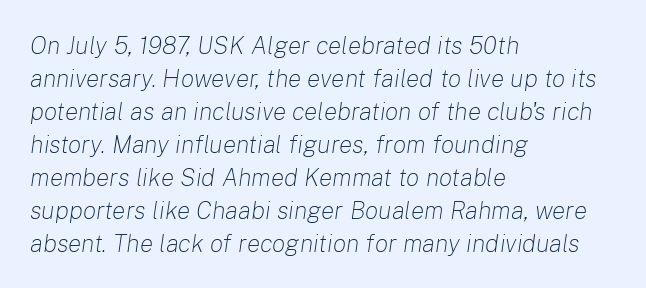
Q: Is the text bold? A: No.
Q: Is the text italic (slanted)? A: Yes, it leans right by about 8 degrees.
Q: Is the text underlined? A: No.
Q: How is the paragraph aligned? A: Left-aligned.
Q: Is the spacing between letters normal or unusually wide? A: Normal.
Q: Is the spacing between lines tight, normal or loose? A: Normal.
